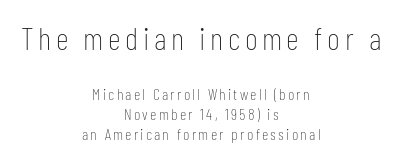
Q: Is the text bold? A: No.
Q: Is the text italic (slanted)? A: No, it is upright.
Q: Is the typeface a serif or a sans-serif typeface? A: Sans-serif.
Q: Is the text underlined? A: No.
Q: How is the paragraph aligned? A: Centered.
Q: Is the spacing between lines tight, normal or loose? A: Normal.
Q: Which block of text is set in a larger size, the first (top) or the second (bottom)? A: The first (top) one.
Q: Width (condensed, normal, or wide)? A: Condensed.
Q: Stroke contrast? A: Low.
Q: x-height? A: Medium.
Q: Monospaced? A: No.
